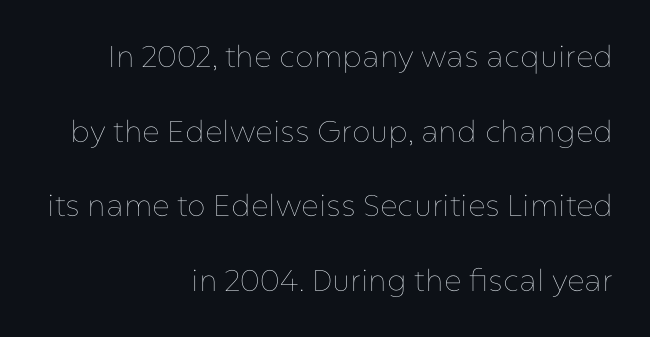
{"italic": "no", "bold": "no", "weight": "thin", "width": "normal", "stroke_contrast": "low", "x_height": "medium", "monospaced": "no", "underline": "no", "align": "right", "line_spacing": "loose", "line_spacing_ratio": 2.49, "letter_spacing": "normal", "letter_spacing_em": 0.0, "glyph_px": 30}
